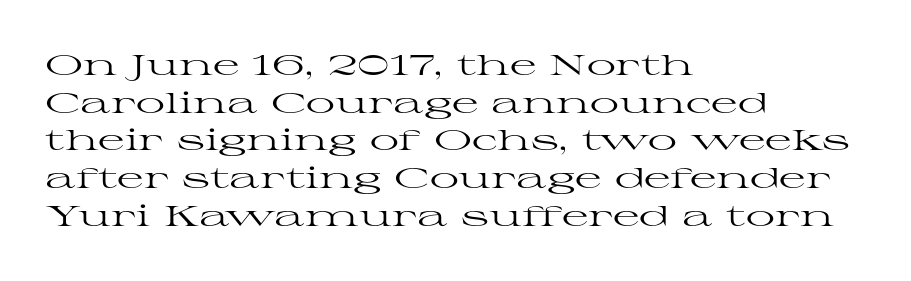
Every row of glyphs begins at an identical x-position on the left. Nothing heavy about these letters — not bold at all. The baseline area is clear. The font family rendered here belongs to the serif group.
